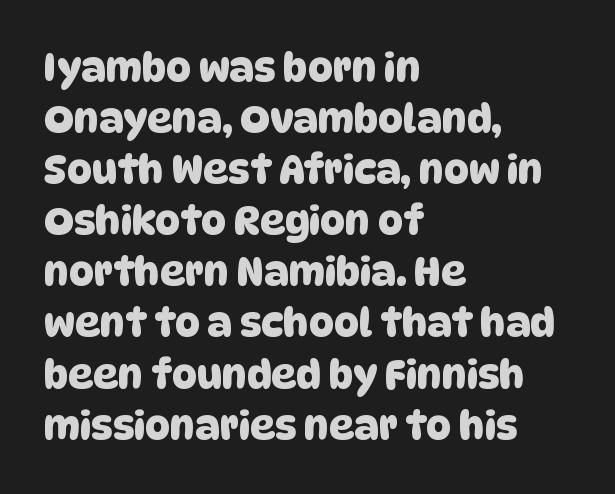
The image shows 39 px sans-serif type; set left-aligned, normal line spacing (1.31x), normal letter spacing, not underlined; low stroke contrast and a large x-height.
